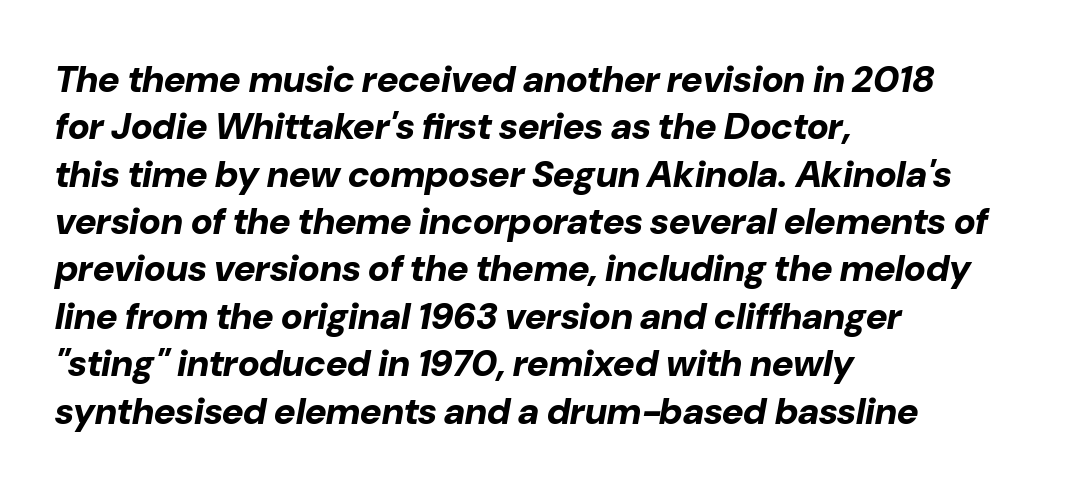
The strokes are fattened all the way to bold. Visually the block forms a straight wall on the left and a jagged coastline on the right. The passage shown is typed in a proportional face where columns would drift. The whole block is typeset with a tilt.
